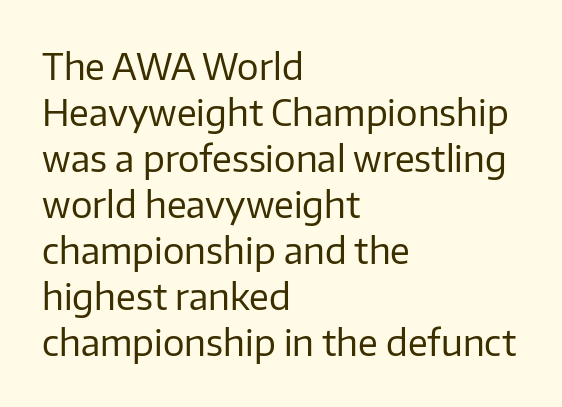
{"serif": "no", "italic": "no", "bold": "no", "weight": "regular", "width": "normal", "stroke_contrast": "low", "x_height": "medium", "monospaced": "no", "underline": "no", "align": "left", "line_spacing": "normal", "line_spacing_ratio": 1.28, "letter_spacing": "normal", "letter_spacing_em": 0.0, "glyph_px": 36}
